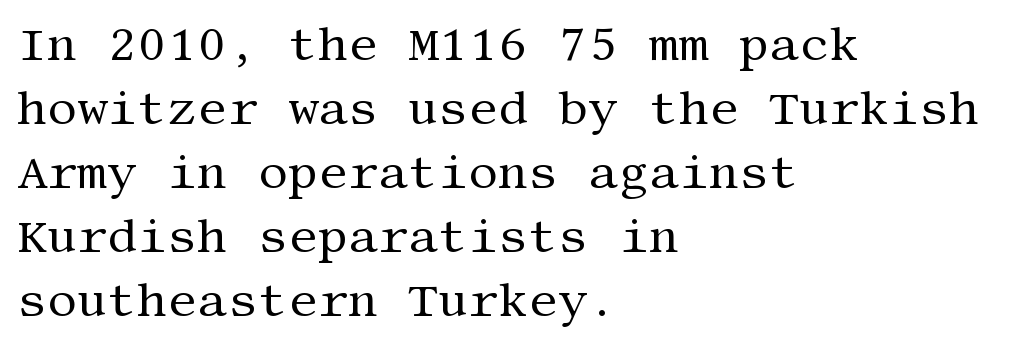
Q: Is the text bold? A: No.
Q: Is the text italic (slanted)? A: No, it is upright.
Q: Is the typeface a serif or a sans-serif typeface? A: Serif.
Q: Is the text underlined? A: No.
Q: How is the paragraph aligned? A: Left-aligned.
Q: Is the spacing between letters normal or unusually wide? A: Normal.
Q: Is the spacing between lines tight, normal or loose? A: Normal.
Q: Width (condensed, normal, or wide)? A: Normal.
Q: Stroke contrast? A: Medium.
Q: x-height? A: Large.
